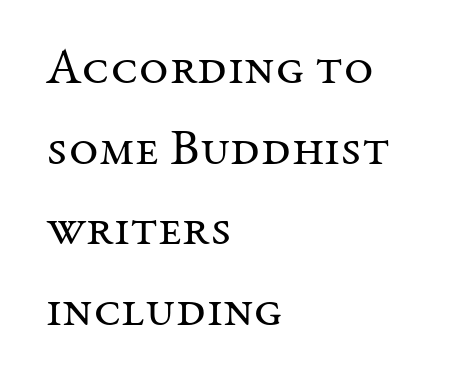
Q: Is the text bold? A: No.
Q: Is the text italic (slanted)? A: No, it is upright.
Q: Is the typeface a serif or a sans-serif typeface? A: Serif.
Q: Is the text underlined? A: No.
Q: How is the paragraph aligned? A: Left-aligned.
Q: Is the spacing between letters normal or unusually wide? A: Normal.
Q: Is the spacing between lines tight, normal or loose? A: Normal.
Q: Width (condensed, normal, or wide)? A: Normal.
Q: Stroke contrast? A: Medium.
Q: x-height? A: Medium.
Q: Monospaced? A: No.
